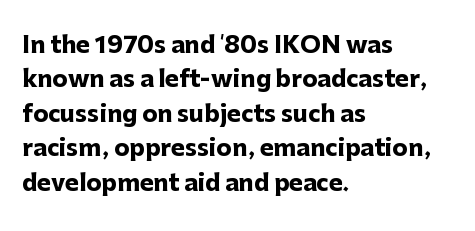
{"italic": "no", "bold": "yes", "underline": "no", "align": "left", "line_spacing": "normal", "line_spacing_ratio": 1.5, "letter_spacing": "normal", "letter_spacing_em": 0.0, "glyph_px": 23}
